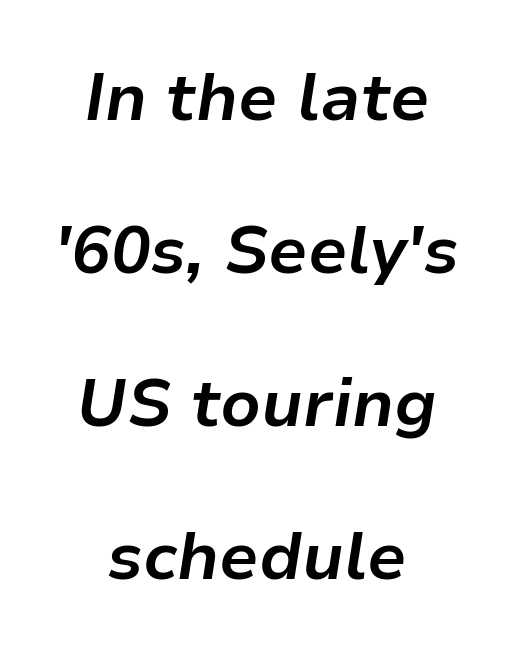
The image shows 66 px bold type, italic (leaning right); set centered, loose line spacing (2.32x), normal letter spacing, not underlined; low stroke contrast and a medium x-height.
